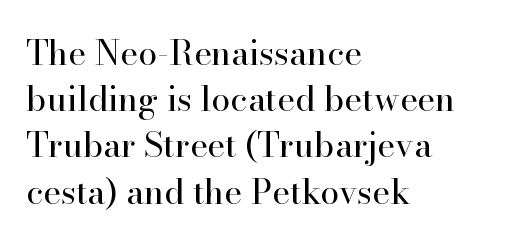
This sample uses plain, unmodified letter spacing. Here the designer chose a conventional face with non-uniform glyph widths. The letterforms sit at book weight or below. The baseline area is clear.
